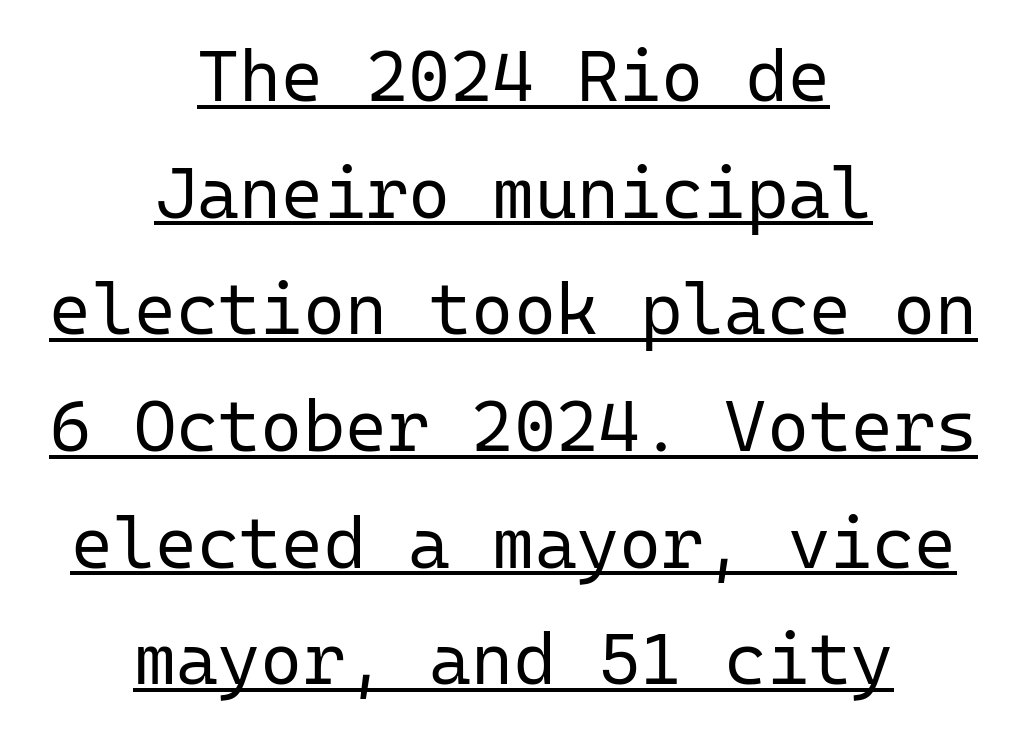
The image shows 72 px regular-weight sans-serif type, upright, monospaced; set centered, normal line spacing (1.62x), normal letter spacing, underlined; low stroke contrast and a medium x-height.
